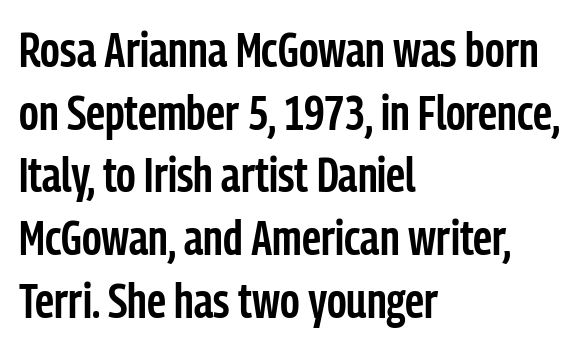
How are the letters spaced? Ordinarily, with no added tracking. This rendering features lettering with no underline. Interline gaps are of average width in this sample. The typesetter chose a ragged-right arrangement here.
